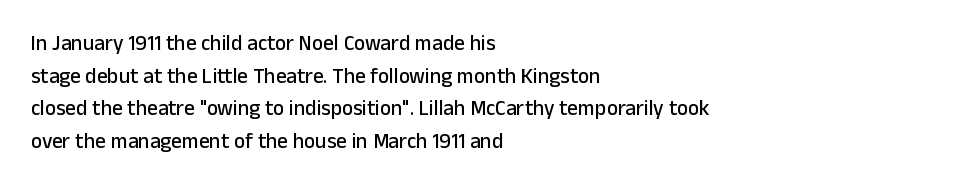
{"italic": "no", "underline": "no", "align": "left", "line_spacing": "normal", "line_spacing_ratio": 1.55, "letter_spacing": "normal", "letter_spacing_em": 0.0, "glyph_px": 21}
